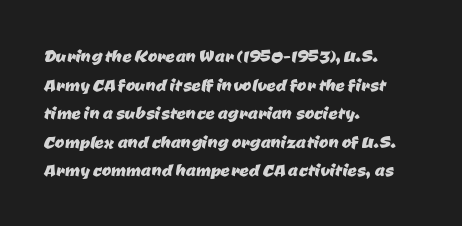
Compared with a centered layout, this one pins lines to the left instead. The glyphs are unaccompanied by any horizontal stroke below them. Letter spacing: default.
